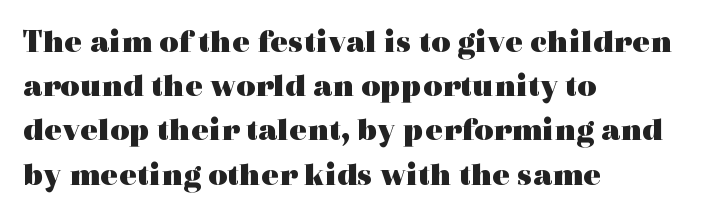
The image shows 33 px heavy, wide serif type, upright; set left-aligned, normal line spacing (1.34x), normal letter spacing, not underlined; a medium x-height.
